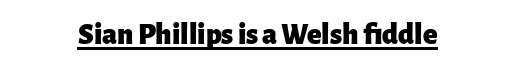
{"serif": "no", "italic": "no", "bold": "yes", "weight": "heavy", "width": "normal", "stroke_contrast": "low", "x_height": "medium", "monospaced": "no", "underline": "yes", "align": "center", "letter_spacing": "normal", "letter_spacing_em": 0.0, "glyph_px": 30}
